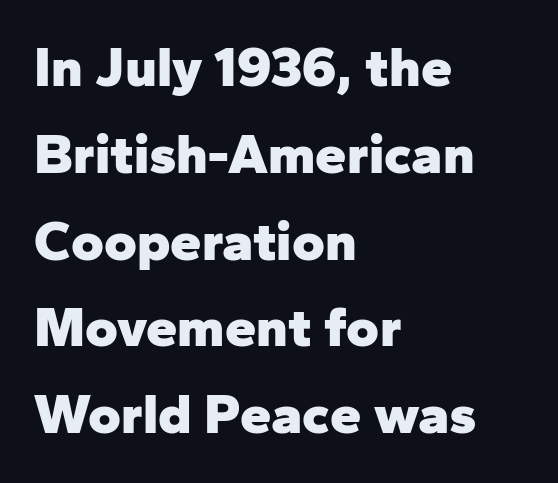
This sample keeps an unexceptional amount of space between lines. Each letter keeps its own natural width here, so spacing adapts to shape. The gap between lines stays unmarked. This is roman type, the default non-slanted kind.
